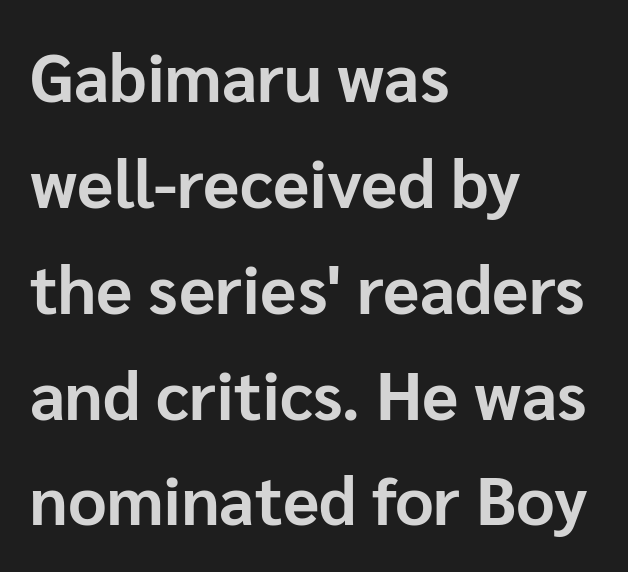
Q: Is the text bold? A: Yes.
Q: Is the text italic (slanted)? A: No, it is upright.
Q: Is the typeface a serif or a sans-serif typeface? A: Sans-serif.
Q: Is the text underlined? A: No.
Q: How is the paragraph aligned? A: Left-aligned.
Q: Is the spacing between letters normal or unusually wide? A: Normal.
Q: Is the spacing between lines tight, normal or loose? A: Normal.
Q: Width (condensed, normal, or wide)? A: Normal.
Q: Stroke contrast? A: Low.
Q: x-height? A: Medium.
Q: Monospaced? A: No.
